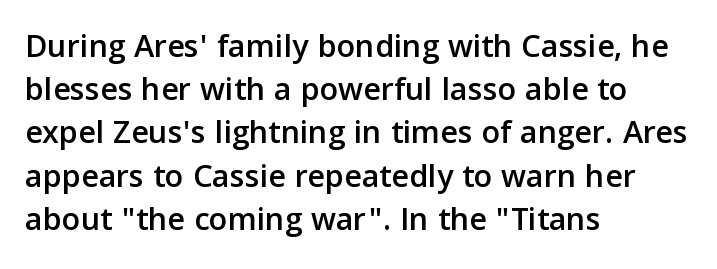
{"serif": "no", "italic": "no", "width": "normal", "stroke_contrast": "low", "x_height": "medium", "monospaced": "no", "underline": "no", "align": "left", "line_spacing": "normal", "line_spacing_ratio": 1.27, "letter_spacing": "normal", "letter_spacing_em": 0.0, "glyph_px": 34}
